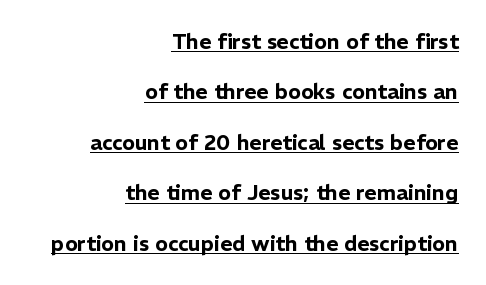
The image shows 21 px text type, upright; set right-aligned, loose line spacing (2.4x), normal letter spacing, underlined.
